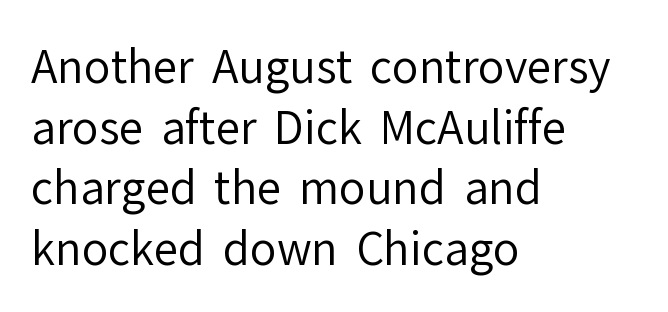
The image shows 44 px regular-weight sans-serif type, upright; set left-aligned, normal line spacing (1.38x), normal letter spacing, not underlined; low stroke contrast and a medium x-height.
